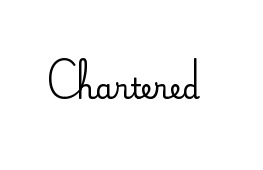
Is the type heavy? It reads as light-to-regular instead. These lines were composed using upright roman letters. Descenders hang freely into open space. Serifs: no, the terminals of the letterforms are clean.
